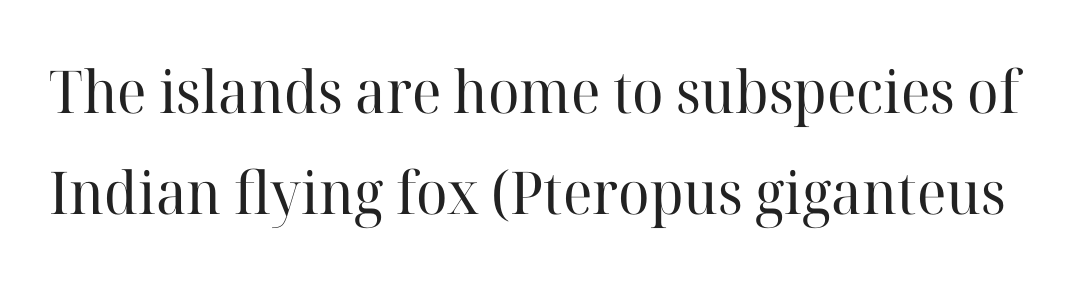
The letters look calm and open, with moderate or lighter stems. Classification — serif. You could not count columns in this text — the font is proportionally spaced. Does the lettering tilt? It doesn't — this is upright. A bare baseline throughout the passage.
